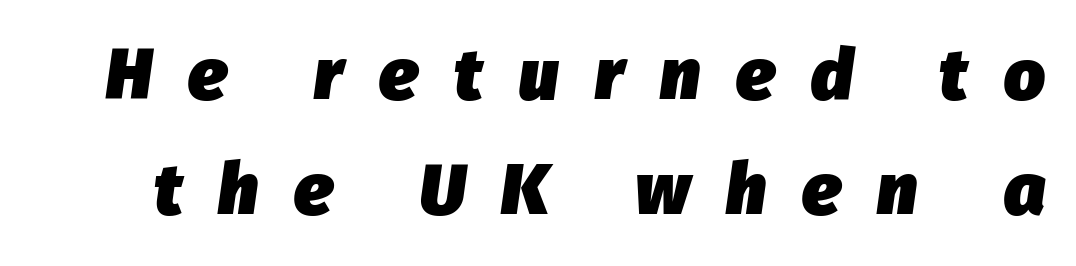
The image shows 72 px heavy type, italic (leaning right); set normal line spacing (1.6x), unusually wide letter spacing (+0.5 em), not underlined; low stroke contrast and a medium x-height.
